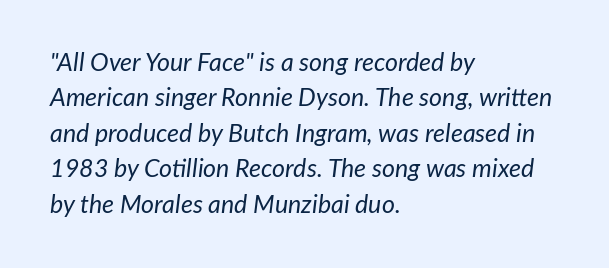
Q: Is the text bold? A: No.
Q: Is the text italic (slanted)? A: Yes, it leans right by about 7 degrees.
Q: Is the text underlined? A: No.
Q: How is the paragraph aligned? A: Left-aligned.
Q: Is the spacing between letters normal or unusually wide? A: Normal.
Q: Is the spacing between lines tight, normal or loose? A: Normal.
